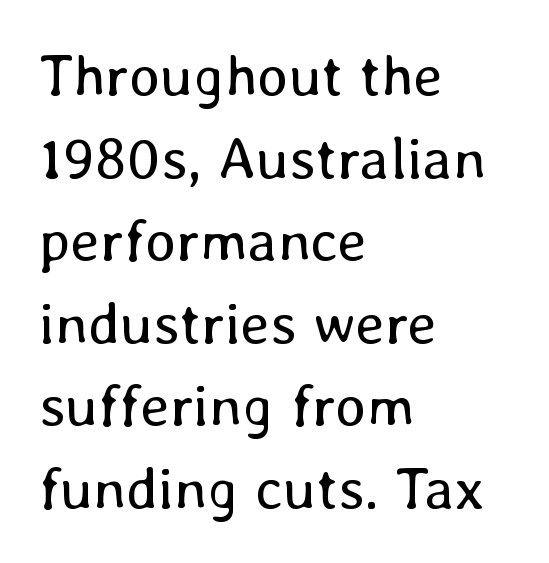
Q: Is the text bold? A: No.
Q: Is the text italic (slanted)? A: No, it is upright.
Q: Is the text underlined? A: No.
Q: How is the paragraph aligned? A: Left-aligned.
Q: Is the spacing between letters normal or unusually wide? A: Normal.
Q: Is the spacing between lines tight, normal or loose? A: Normal.
Q: Width (condensed, normal, or wide)? A: Normal.
Q: Stroke contrast? A: Low.
Q: x-height? A: Medium.
Q: Monospaced? A: No.
